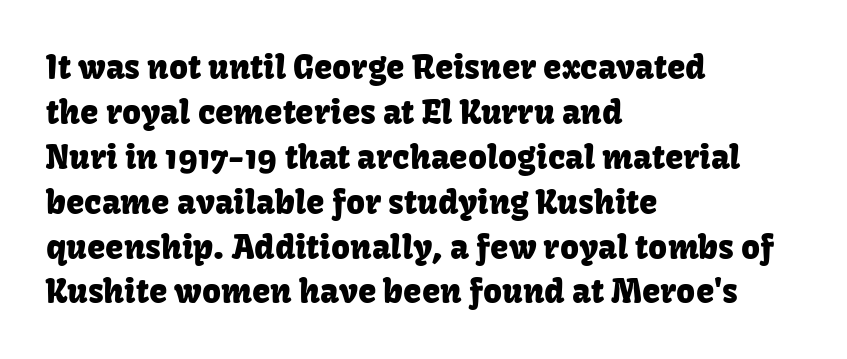
{"serif": "no", "italic": "no", "width": "normal", "stroke_contrast": "low", "x_height": "medium", "monospaced": "no", "underline": "no", "align": "left", "line_spacing": "normal", "line_spacing_ratio": 1.36, "letter_spacing": "normal", "letter_spacing_em": 0.0, "glyph_px": 33}
